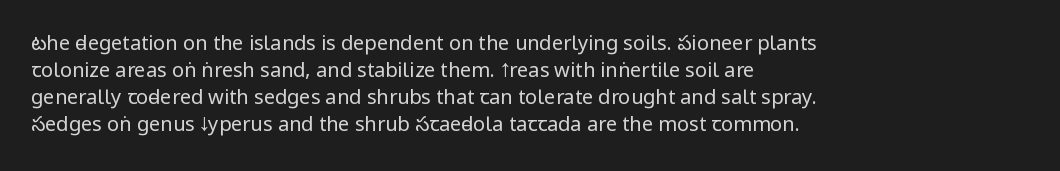
This sample uses an upright cut, with every glyph sitting square on the baseline. Reading down the column, the eye jumps a familiar distance to each next line. The horizontal fit of the characters is conventional and even. This is not heavy type; no bold has been used.
